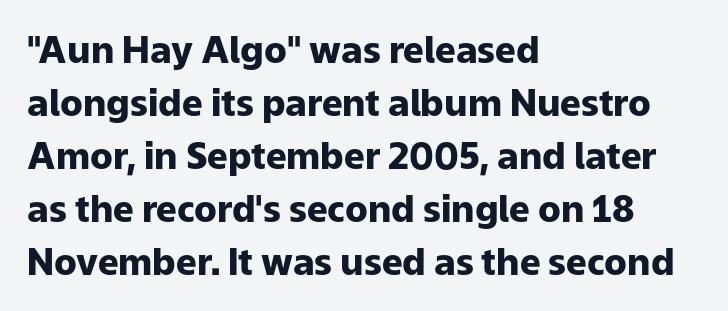
Q: Is the text bold? A: Yes.
Q: Is the text italic (slanted)? A: No, it is upright.
Q: Is the typeface a serif or a sans-serif typeface? A: Sans-serif.
Q: Is the text underlined? A: No.
Q: How is the paragraph aligned? A: Left-aligned.
Q: Is the spacing between letters normal or unusually wide? A: Normal.
Q: Is the spacing between lines tight, normal or loose? A: Normal.
Q: Width (condensed, normal, or wide)? A: Normal.
Q: Stroke contrast? A: Low.
Q: x-height? A: Medium.
Q: Monospaced? A: No.
